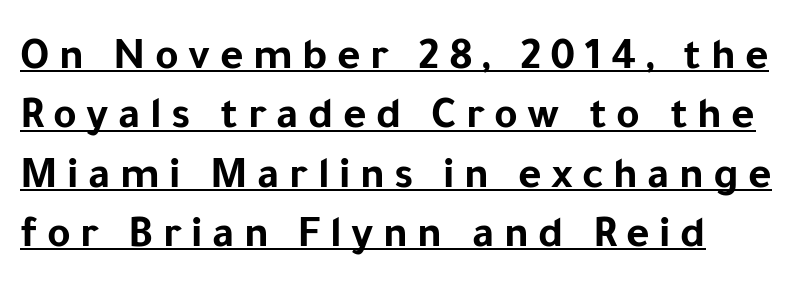
{"serif": "no", "italic": "no", "bold": "yes", "weight": "bold", "width": "normal", "stroke_contrast": "low", "x_height": "medium", "monospaced": "no", "underline": "yes", "line_spacing": "normal", "line_spacing_ratio": 1.32, "letter_spacing": "wide", "letter_spacing_em": 0.21, "glyph_px": 45}
